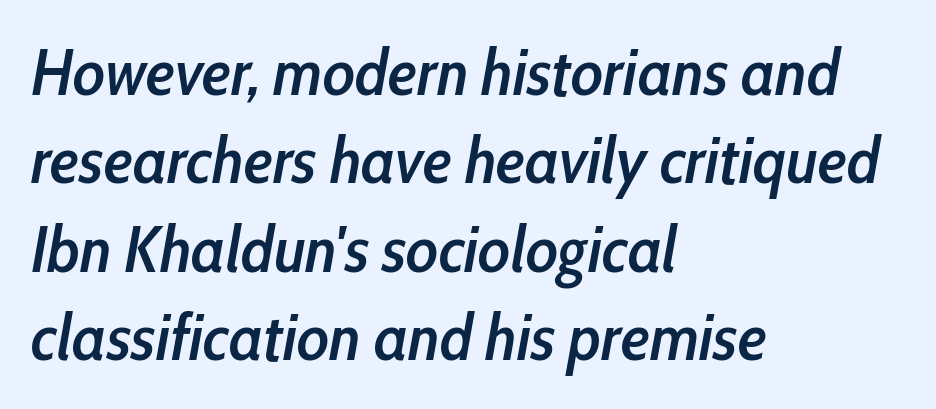
Rule under the text: the space is simply empty. One-word summary of the alignment: left. The letters sit at their default tracking, neither squeezed nor spread. The lines sit at an ordinary, default distance from one another.
